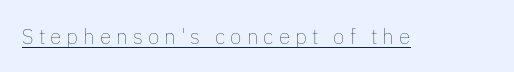
The image shows 21 px text type, upright; set unusually wide letter spacing (+0.24 em), underlined.
